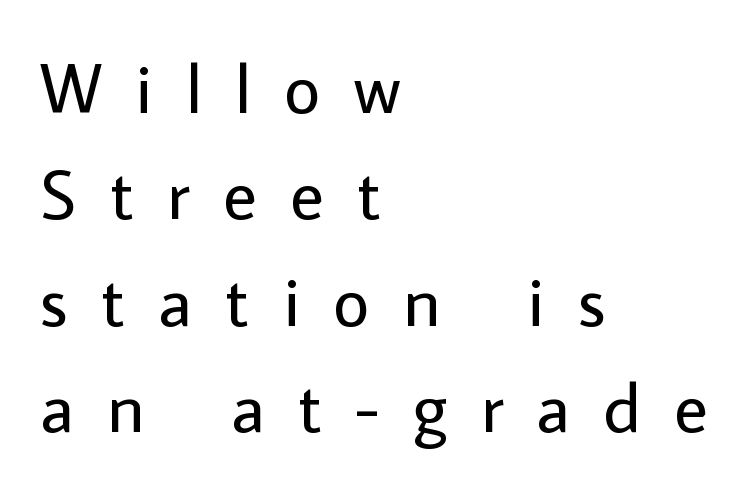
This is sans-serif lettering, the kind often seen on screens and signage. Underline: absent. Interline gaps are of average width in this sample. Nope, not italic — everything's standing straight.
